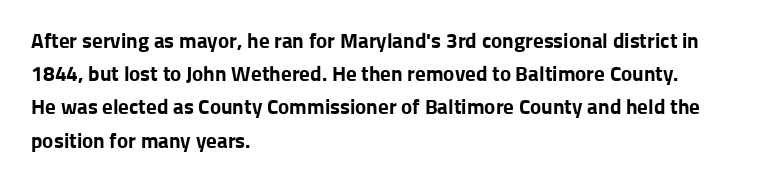
The image shows 21 px bold type, upright; set left-aligned, normal line spacing (1.58x), normal letter spacing, not underlined.
